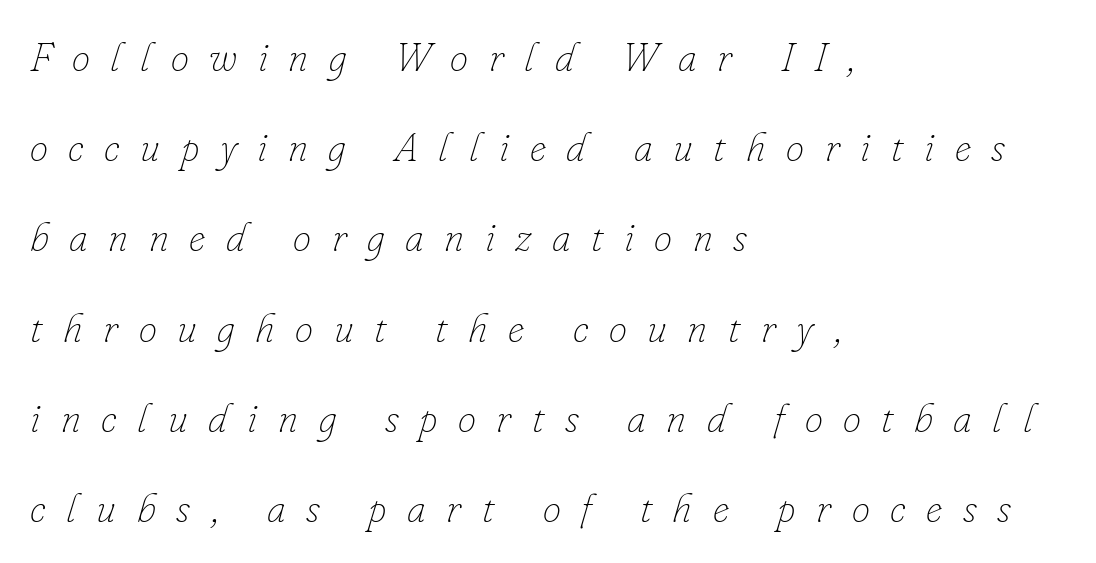
Q: Is the text bold? A: No.
Q: Is the text italic (slanted)? A: Yes, it leans right by about 16 degrees.
Q: Is the text underlined? A: No.
Q: How is the paragraph aligned? A: Left-aligned.
Q: Is the spacing between letters normal or unusually wide? A: Unusually wide.
Q: Is the spacing between lines tight, normal or loose? A: Loose.
Q: Width (condensed, normal, or wide)? A: Normal.
Q: Stroke contrast? A: Low.
Q: x-height? A: Small.
Q: Monospaced? A: No.
